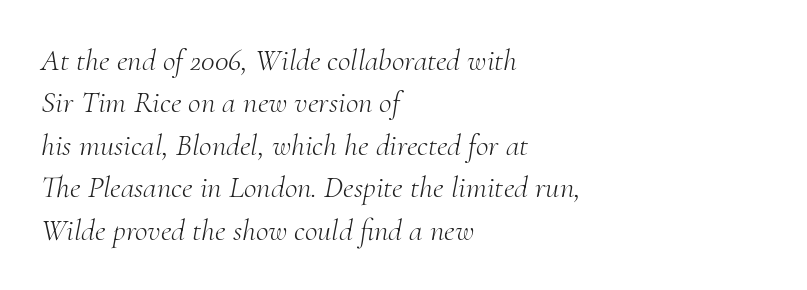
Visually the block forms a straight wall on the left and a jagged coastline on the right. Small tapered or slab feet sit at the stroke ends, so this counts as serif. No letter is thick-stroked: the sample isn't bold. Short note: letters normally spaced.
